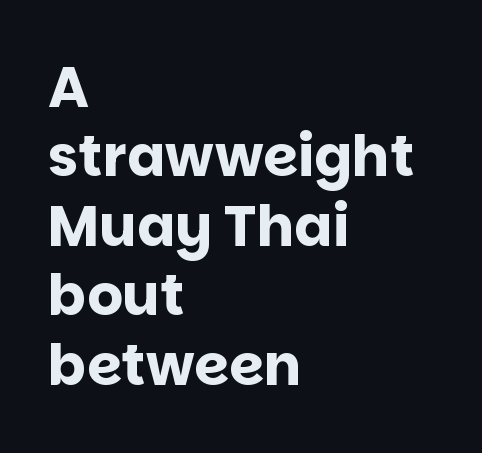
{"serif": "no", "italic": "no", "bold": "yes", "weight": "bold", "width": "normal", "stroke_contrast": "low", "x_height": "large", "monospaced": "no", "underline": "no", "align": "left", "line_spacing_ratio": 1.24, "letter_spacing": "normal", "letter_spacing_em": 0.0, "glyph_px": 56}
